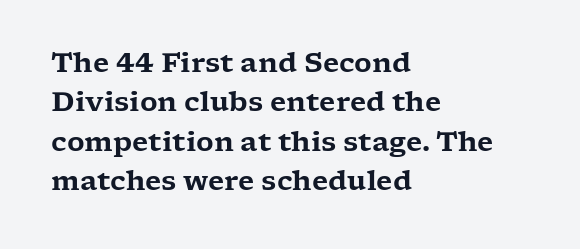
The image shows 27 px text type, upright; set left-aligned, normal line spacing (1.46x), normal letter spacing, not underlined.
